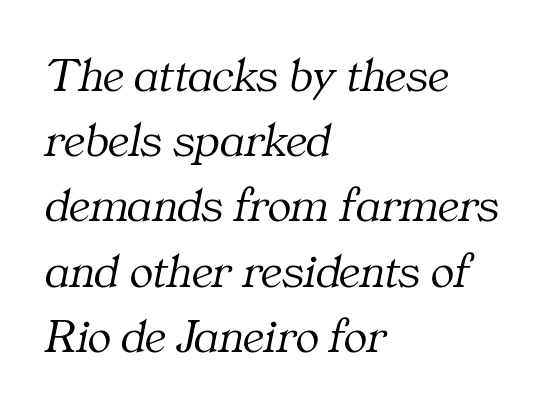
This sample uses an oblique cut, with every glyph tilted off the vertical. A clean baseline with only descenders dipping below it. Weight class: somewhere from thin through regular. In CSS terms this would be text-align: left. Looks like regular typesetting: each glyph gets only the width it needs. In terms of letterspacing, this is plain default setting.
